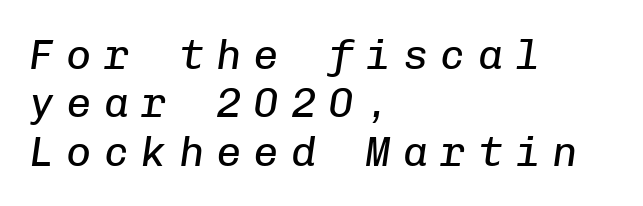
{"italic": "yes", "lean": "right", "slant_degrees": 8, "bold": "no", "weight": "regular", "width": "normal", "stroke_contrast": "low", "x_height": "medium", "monospaced": "yes", "underline": "no", "align": "left", "line_spacing": "tight", "line_spacing_ratio": 1.15, "letter_spacing": "wide", "letter_spacing_em": 0.29, "glyph_px": 42}
